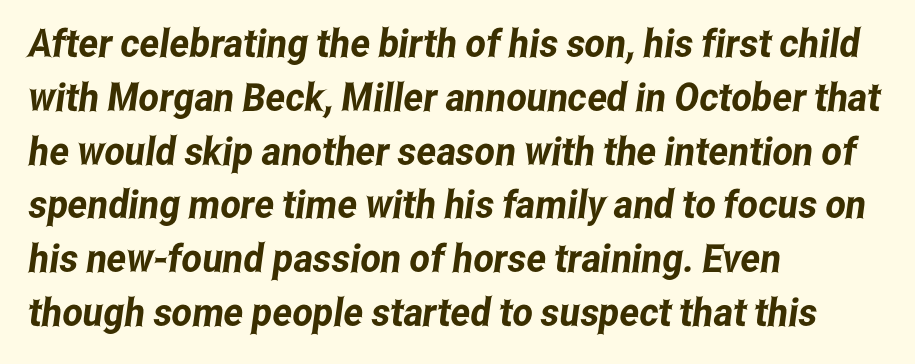
Q: Is the typeface a serif or a sans-serif typeface? A: Sans-serif.
Q: Is the text underlined? A: No.
Q: How is the paragraph aligned? A: Left-aligned.
Q: Is the spacing between letters normal or unusually wide? A: Normal.
Q: Is the spacing between lines tight, normal or loose? A: Normal.
Q: Width (condensed, normal, or wide)? A: Condensed.
Q: Stroke contrast? A: Low.
Q: x-height? A: Medium.
Q: Monospaced? A: No.
